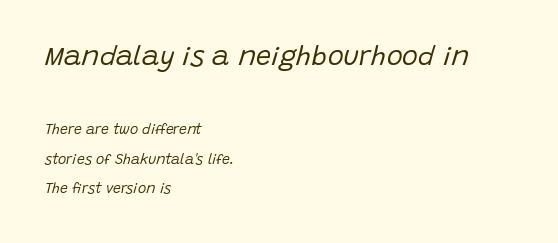
The image shows 27 px text type, italic (leaning right); set left-aligned, loose line spacing (2.1x), normal letter spacing, not underlined; the first (top) block is 1.93x larger.
